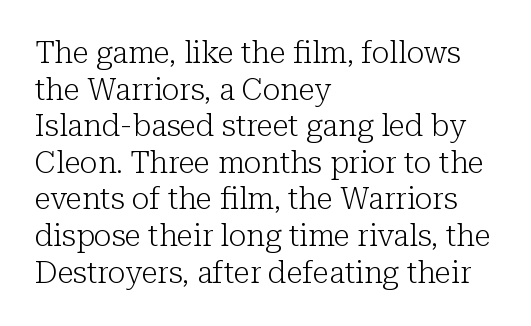
The image shows 30 px light serif type, upright; set left-aligned, line spacing 1.22x, normal letter spacing, not underlined; low stroke contrast and a medium x-height.
